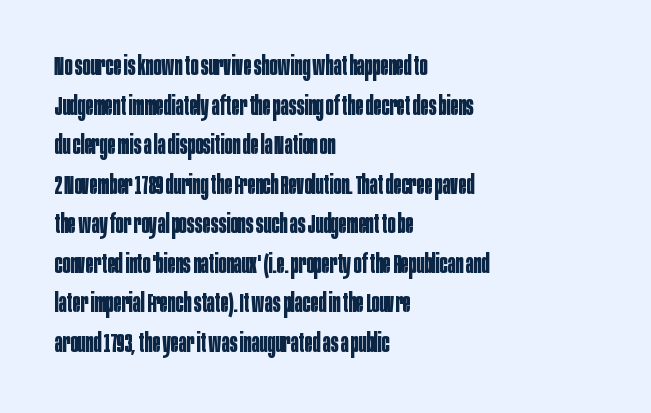
The image shows 26 px bold type, upright; set left-aligned, normal line spacing (1.52x), normal letter spacing, not underlined.
